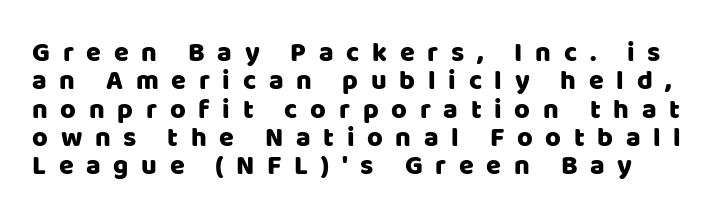
{"italic": "no", "underline": "no", "line_spacing": "tight", "line_spacing_ratio": 1.05, "letter_spacing": "wide", "letter_spacing_em": 0.47, "glyph_px": 27}
